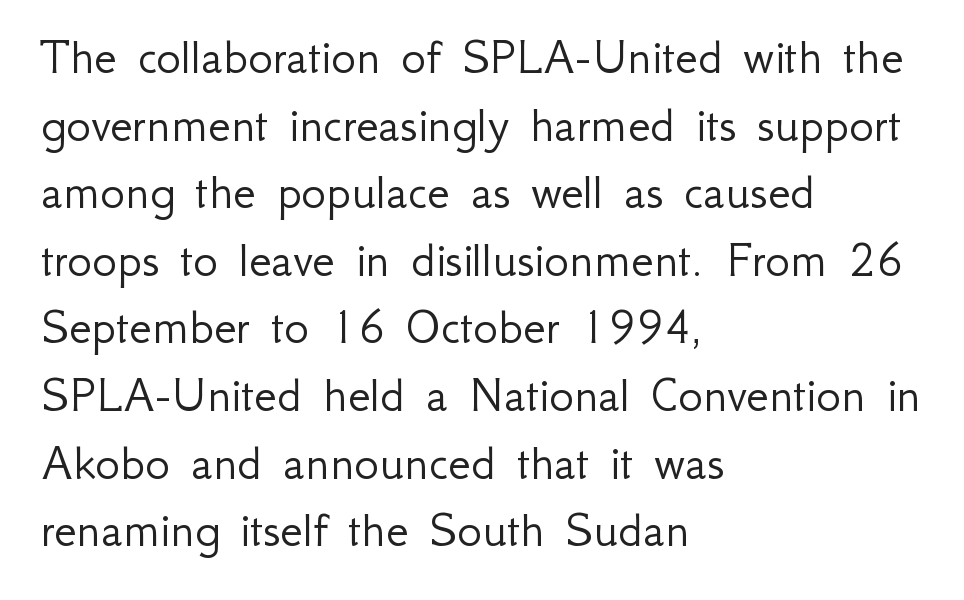
Do the characters align in a grid? No, the font is proportional. Does the leading feel generous? No, just average. Every stem runs plumb, perpendicular to the baseline. The letterforms sit at book weight or below. Is the block centered? No — it sits flush against the left margin. The horizontal fit of the characters is conventional and even.
